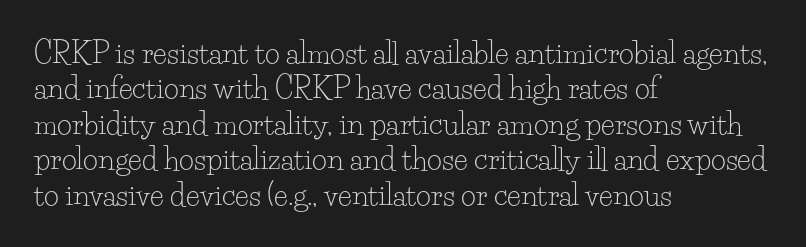
The image shows 29 px light serif type, upright; set left-aligned, line spacing 1.22x, normal letter spacing, not underlined; low stroke contrast and a small x-height.
